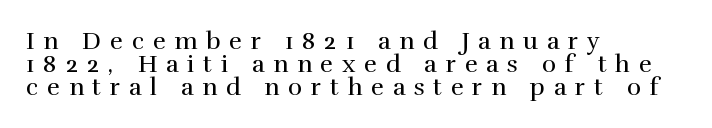
The image shows 24 px text type, upright; set left-aligned, tight line spacing (0.95x), unusually wide letter spacing (+0.37 em), not underlined.
